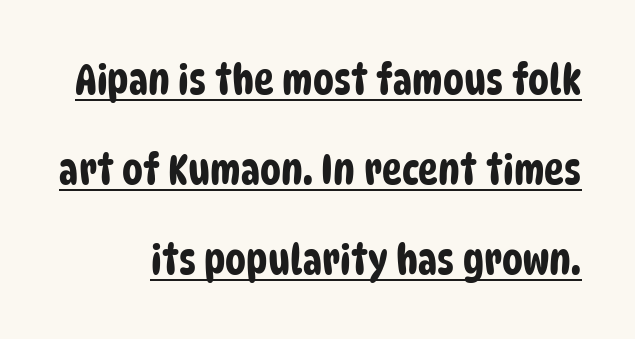
The image shows 42 px condensed sans-serif type; set loose line spacing (2.14x), normal letter spacing, underlined; low stroke contrast and a large x-height.
